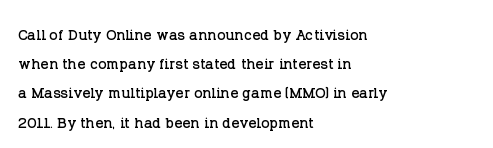
The image shows 20 px text type, upright; set left-aligned, normal line spacing (1.46x), normal letter spacing, not underlined.
